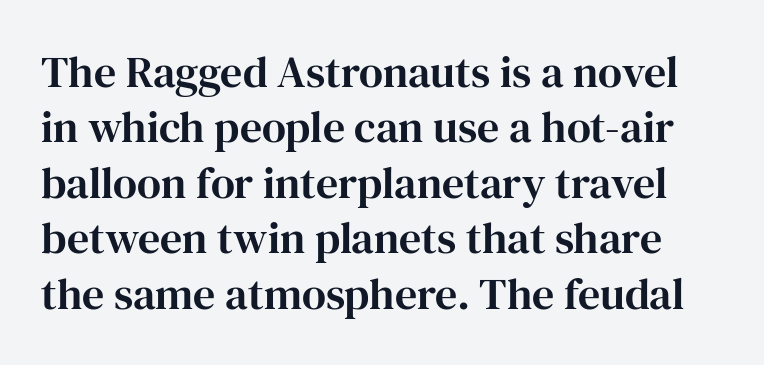
Nope, not italic — everything's standing straight. The rendering uses natural spacing where letterforms have individual widths. Between one letter and the next there's only the usual sliver of space. Honestly, the row spacing looks completely unremarkable.
